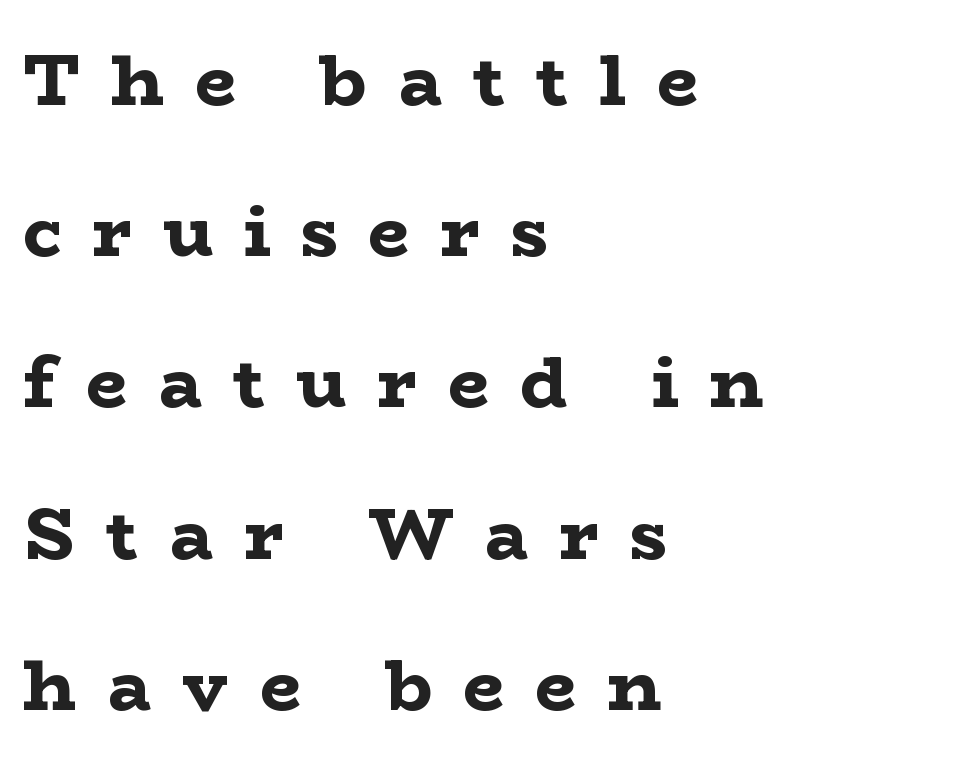
Is this a sans? No — the strokes have serifs. Thick stems and heavy bowls — unmistakably bold. This is roman type, the default non-slanted kind. Reading down the block, your eye returns to a fixed left position each line. The gap between lines stays unmarked.
